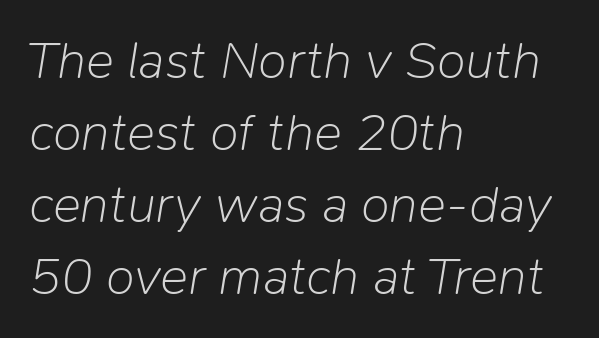
Q: Is the text bold? A: No.
Q: Is the text italic (slanted)? A: Yes, it leans right by about 9 degrees.
Q: Is the text underlined? A: No.
Q: How is the paragraph aligned? A: Left-aligned.
Q: Is the spacing between letters normal or unusually wide? A: Normal.
Q: Is the spacing between lines tight, normal or loose? A: Normal.
Q: Width (condensed, normal, or wide)? A: Normal.
Q: Stroke contrast? A: Low.
Q: x-height? A: Medium.
Q: Monospaced? A: No.
